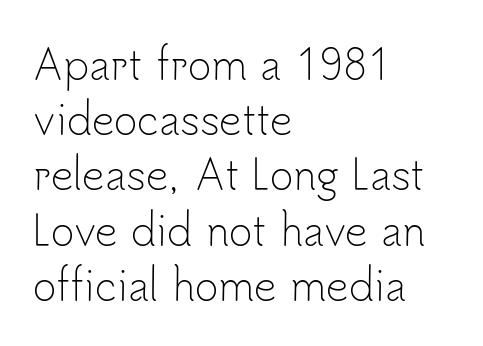
{"serif": "no", "italic": "no", "bold": "no", "weight": "light", "width": "normal", "stroke_contrast": "low", "x_height": "small", "monospaced": "no", "underline": "no", "align": "left", "line_spacing": "normal", "line_spacing_ratio": 1.38, "letter_spacing": "normal", "letter_spacing_em": 0.0, "glyph_px": 40}
